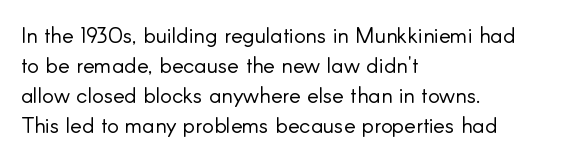
{"italic": "no", "bold": "no", "underline": "no", "align": "left", "line_spacing": "normal", "line_spacing_ratio": 1.36, "letter_spacing": "normal", "letter_spacing_em": 0.0, "glyph_px": 22}
